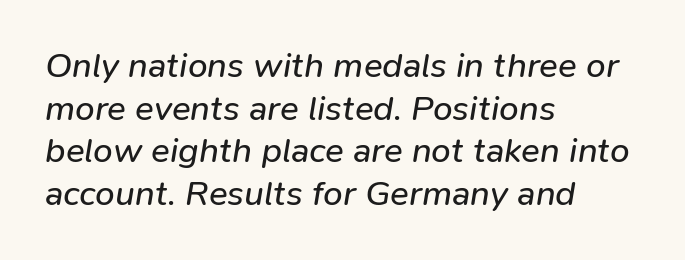
Every row of glyphs begins at an identical x-position on the left. Is the type slanted? Yes — the strokes lean at a clear angle. This reads as an unemphasized weight, regular at the heaviest. Character widths vary here, with narrow letters taking less room than wide ones.
